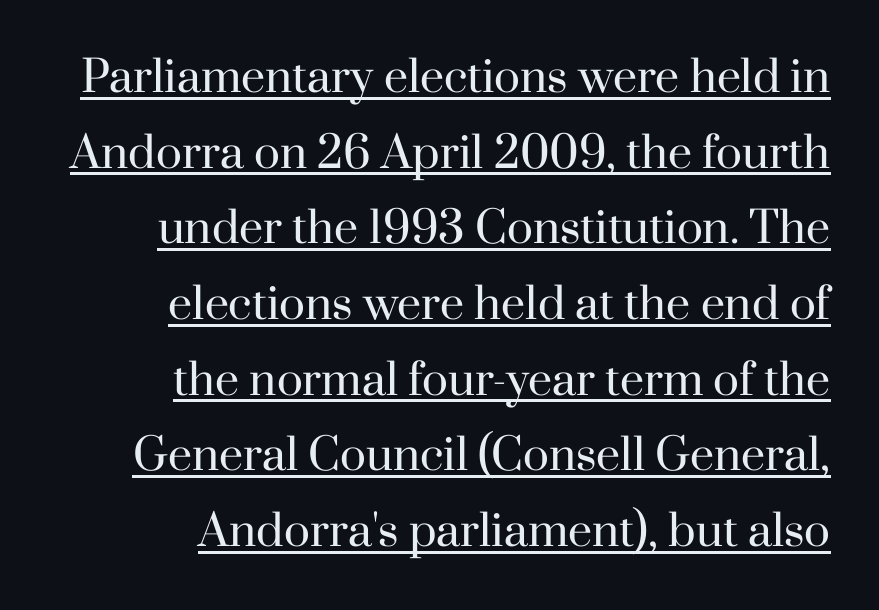
The letters sit at their default tracking, neither squeezed nor spread. The letters advance in unequal steps, a hallmark of proportional type. Tall strokes in this sample are plumb rather than angled. Observe the serifs anchoring each vertical stroke in this sample. Is the stroke heavy? The answer is a plain regular-or-lighter.
